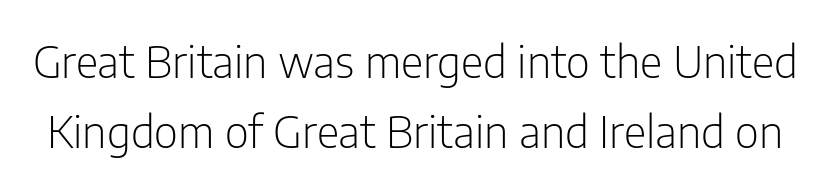
Tracking here is standard; glyphs follow each other at the usual distance. The type family on display is of the sans-serif kind. Is there any slant? The stems are plumb. A quiet, ordinary-to-light weight characterises the typeface. Each letter keeps its own natural width here, so spacing adapts to shape. The leading is moderate, giving the passage an even texture.
